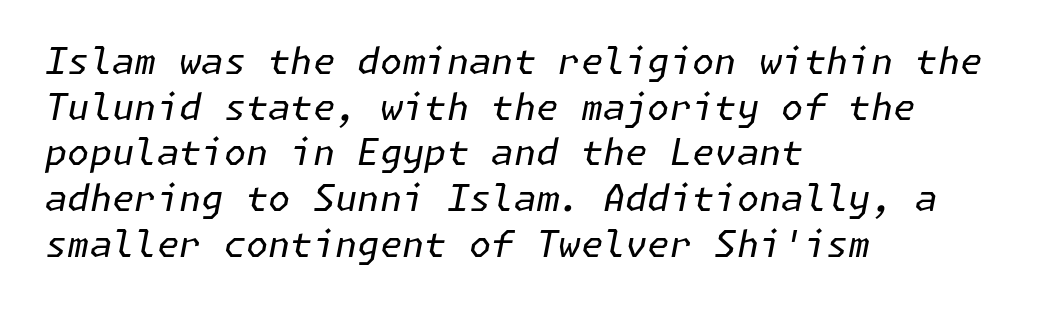
Q: Is the text bold? A: No.
Q: Is the text italic (slanted)? A: Yes, it leans right by about 11 degrees.
Q: Is the text underlined? A: No.
Q: How is the paragraph aligned? A: Left-aligned.
Q: Is the spacing between letters normal or unusually wide? A: Normal.
Q: Is the spacing between lines tight, normal or loose? A: Normal.
Q: Width (condensed, normal, or wide)? A: Normal.
Q: Stroke contrast? A: Low.
Q: x-height? A: Medium.
